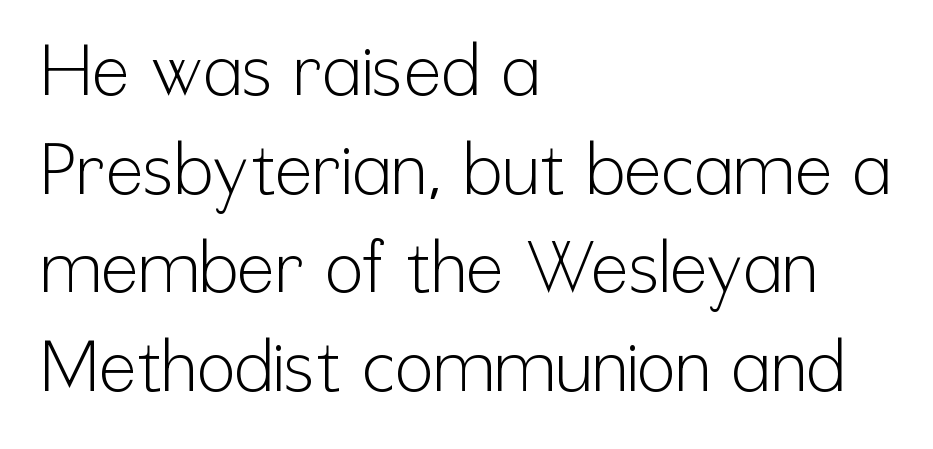
Q: Is the text bold? A: No.
Q: Is the text italic (slanted)? A: No, it is upright.
Q: Is the typeface a serif or a sans-serif typeface? A: Sans-serif.
Q: Is the text underlined? A: No.
Q: How is the paragraph aligned? A: Left-aligned.
Q: Is the spacing between letters normal or unusually wide? A: Normal.
Q: Is the spacing between lines tight, normal or loose? A: Normal.
Q: Width (condensed, normal, or wide)? A: Condensed.
Q: Stroke contrast? A: Low.
Q: x-height? A: Medium.
Q: Monospaced? A: No.
